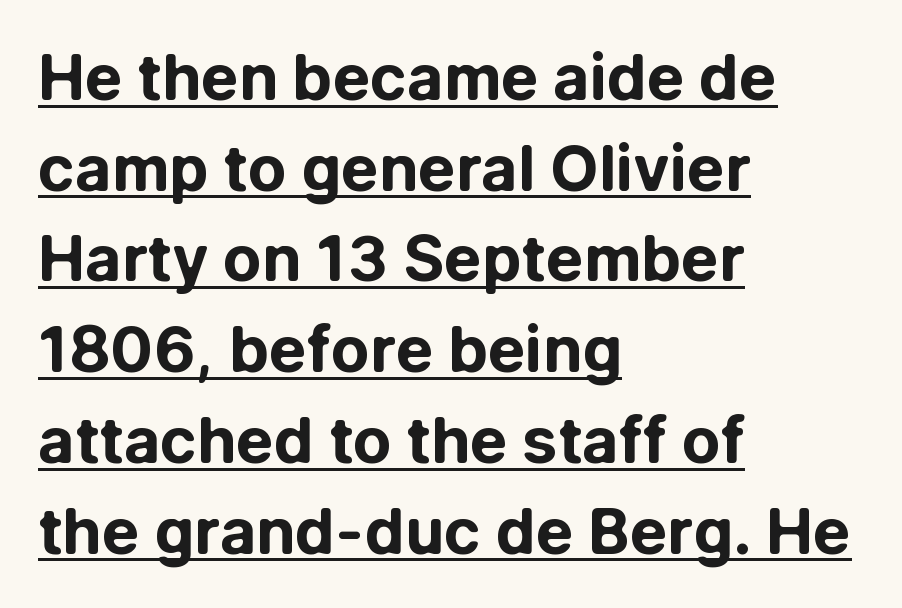
{"serif": "no", "italic": "no", "bold": "yes", "weight": "bold", "width": "normal", "stroke_contrast": "low", "x_height": "medium", "monospaced": "no", "underline": "yes", "align": "left", "line_spacing": "normal", "line_spacing_ratio": 1.44, "letter_spacing": "normal", "letter_spacing_em": 0.0, "glyph_px": 63}
